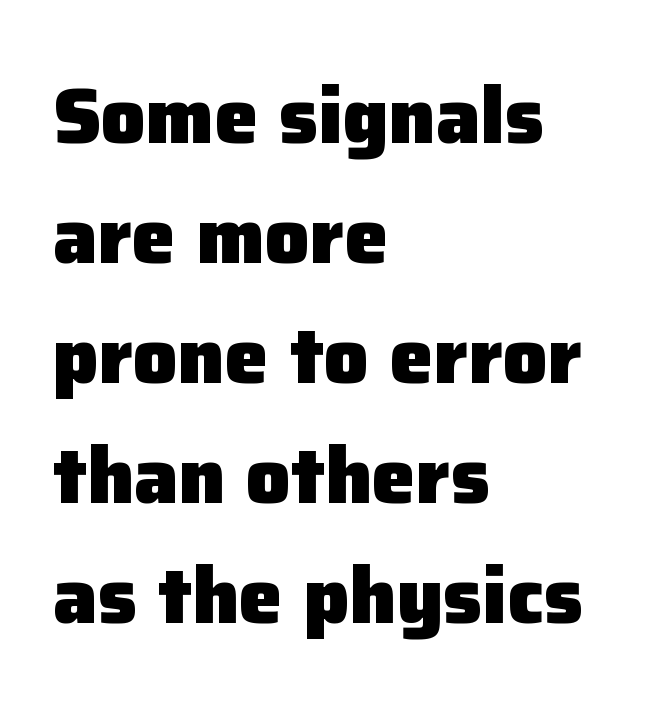
Q: Is the text bold? A: Yes.
Q: Is the text italic (slanted)? A: No, it is upright.
Q: Is the typeface a serif or a sans-serif typeface? A: Sans-serif.
Q: Is the text underlined? A: No.
Q: How is the paragraph aligned? A: Left-aligned.
Q: Is the spacing between letters normal or unusually wide? A: Normal.
Q: Is the spacing between lines tight, normal or loose? A: Normal.
Q: Width (condensed, normal, or wide)? A: Normal.
Q: Stroke contrast? A: Low.
Q: x-height? A: Medium.
Q: Monospaced? A: No.
